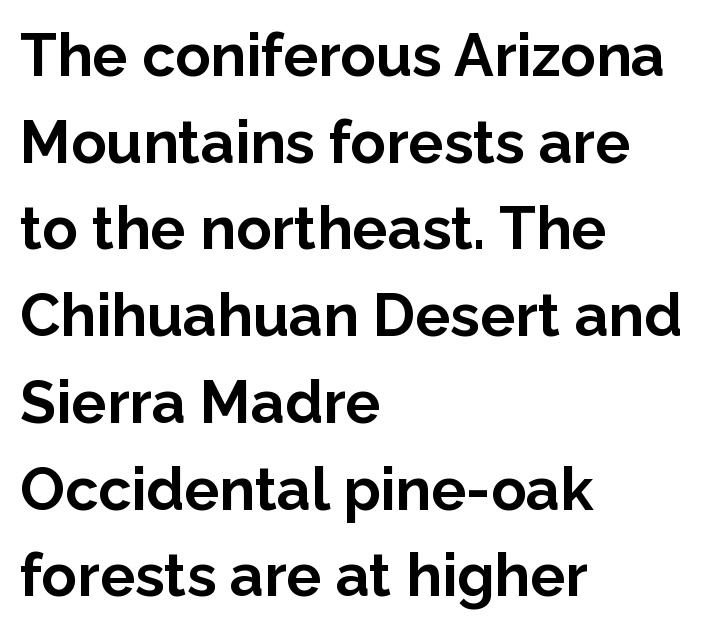
Q: Is the text bold? A: Yes.
Q: Is the text italic (slanted)? A: No, it is upright.
Q: Is the typeface a serif or a sans-serif typeface? A: Sans-serif.
Q: Is the text underlined? A: No.
Q: How is the paragraph aligned? A: Left-aligned.
Q: Is the spacing between letters normal or unusually wide? A: Normal.
Q: Is the spacing between lines tight, normal or loose? A: Normal.
Q: Width (condensed, normal, or wide)? A: Normal.
Q: Stroke contrast? A: Low.
Q: x-height? A: Medium.
Q: Monospaced? A: No.
